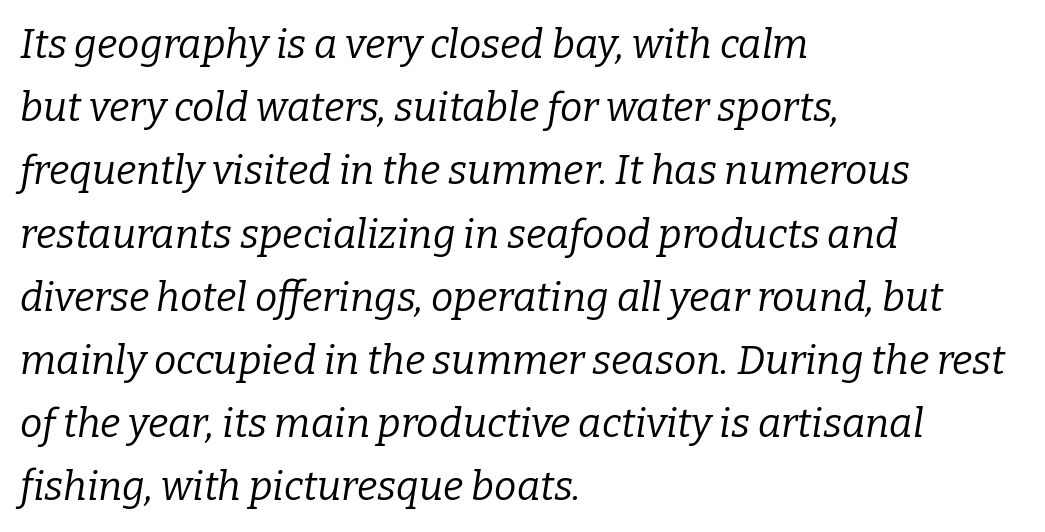
{"serif": "yes", "italic": "yes", "lean": "right", "slant_degrees": 9, "bold": "no", "weight": "regular", "width": "normal", "stroke_contrast": "low", "x_height": "medium", "monospaced": "no", "underline": "no", "align": "left", "line_spacing": "normal", "line_spacing_ratio": 1.58, "letter_spacing": "normal", "letter_spacing_em": 0.0, "glyph_px": 40}
